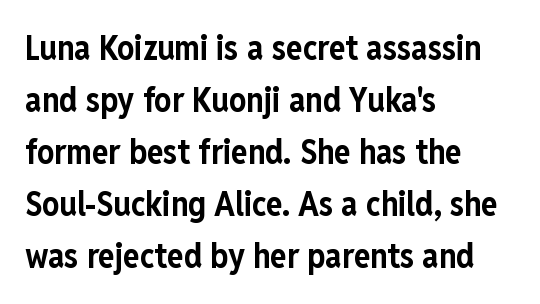
The image shows 34 px bold, condensed sans-serif type, upright; set left-aligned, normal line spacing (1.53x), normal letter spacing, not underlined; low stroke contrast and a medium x-height.
